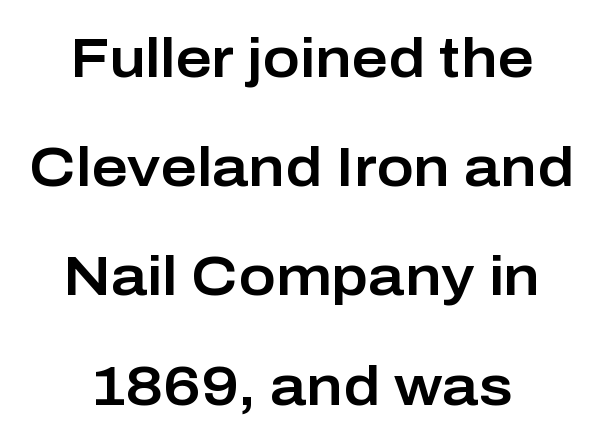
Q: Is the text italic (slanted)? A: No, it is upright.
Q: Is the typeface a serif or a sans-serif typeface? A: Sans-serif.
Q: Is the text underlined? A: No.
Q: How is the paragraph aligned? A: Centered.
Q: Is the spacing between letters normal or unusually wide? A: Normal.
Q: Is the spacing between lines tight, normal or loose? A: Loose.
Q: Width (condensed, normal, or wide)? A: Normal.
Q: Stroke contrast? A: Low.
Q: x-height? A: Medium.
Q: Monospaced? A: No.
